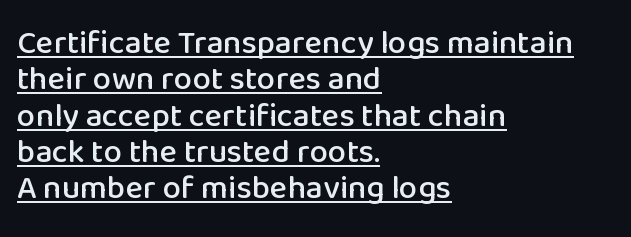
Q: Is the text italic (slanted)? A: No, it is upright.
Q: Is the typeface a serif or a sans-serif typeface? A: Sans-serif.
Q: Is the text underlined? A: Yes.
Q: How is the paragraph aligned? A: Left-aligned.
Q: Is the spacing between letters normal or unusually wide? A: Normal.
Q: Is the spacing between lines tight, normal or loose? A: Tight.
Q: Width (condensed, normal, or wide)? A: Normal.
Q: Stroke contrast? A: Low.
Q: x-height? A: Medium.
Q: Monospaced? A: No.
